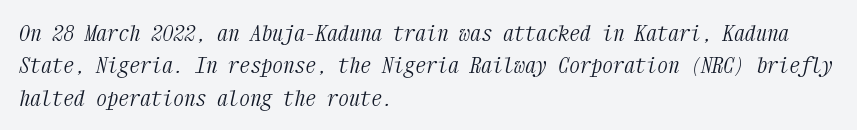
{"italic": "yes", "lean": "right", "slant_degrees": 12, "bold": "no", "underline": "no", "align": "left", "line_spacing": "normal", "line_spacing_ratio": 1.47, "letter_spacing": "normal", "letter_spacing_em": 0.0, "glyph_px": 22}
